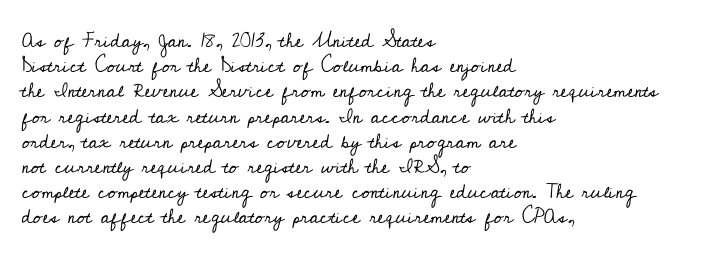
How would I describe the line gaps? Plain and ordinary. Stem width sits at or under what a default text font uses. Underlining? Definitely not there. How are the letters spaced? Ordinarily, with no added tracking. Alignment: flush left.
